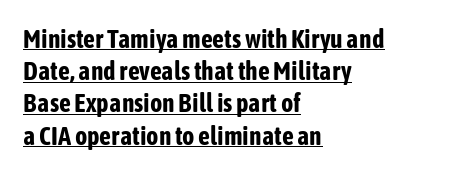
{"italic": "no", "bold": "yes", "underline": "yes", "align": "left", "line_spacing_ratio": 1.24, "letter_spacing": "normal", "letter_spacing_em": 0.0, "glyph_px": 26}
